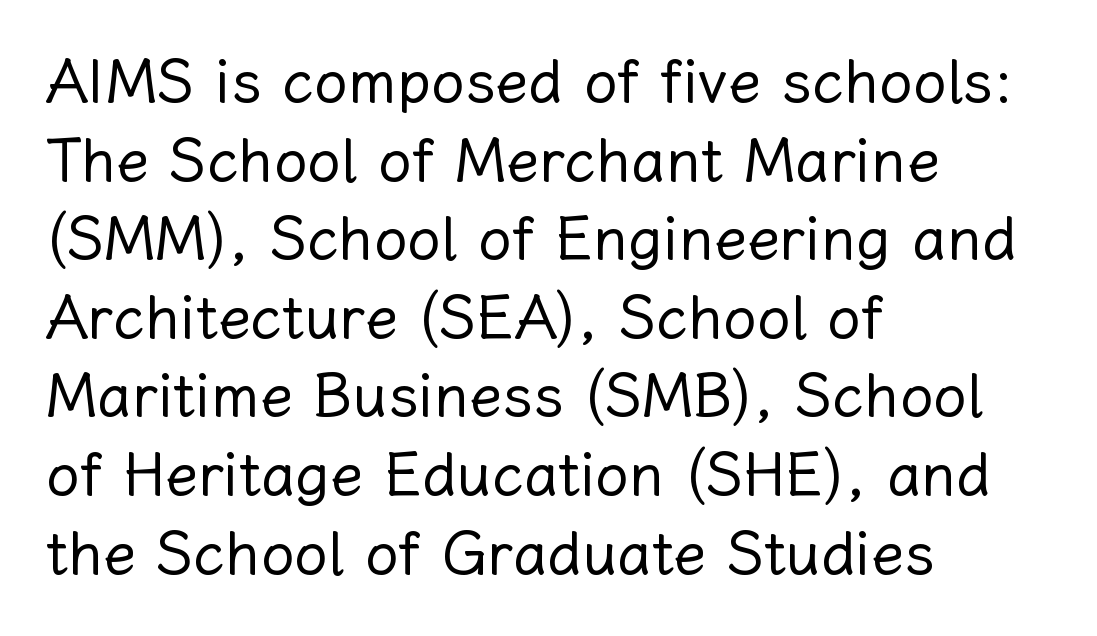
Q: Is the text bold? A: No.
Q: Is the text italic (slanted)? A: No, it is upright.
Q: Is the text underlined? A: No.
Q: How is the paragraph aligned? A: Left-aligned.
Q: Is the spacing between letters normal or unusually wide? A: Normal.
Q: Is the spacing between lines tight, normal or loose? A: Normal.
Q: Width (condensed, normal, or wide)? A: Normal.
Q: Stroke contrast? A: Low.
Q: x-height? A: Medium.
Q: Monospaced? A: No.
